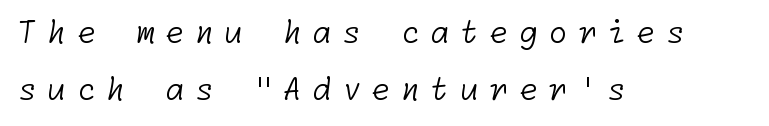
Q: Is the text bold? A: No.
Q: Is the typeface a serif or a sans-serif typeface? A: Sans-serif.
Q: Is the text underlined? A: No.
Q: How is the paragraph aligned? A: Left-aligned.
Q: Is the spacing between letters normal or unusually wide? A: Unusually wide.
Q: Width (condensed, normal, or wide)? A: Normal.
Q: Stroke contrast? A: Low.
Q: x-height? A: Medium.
